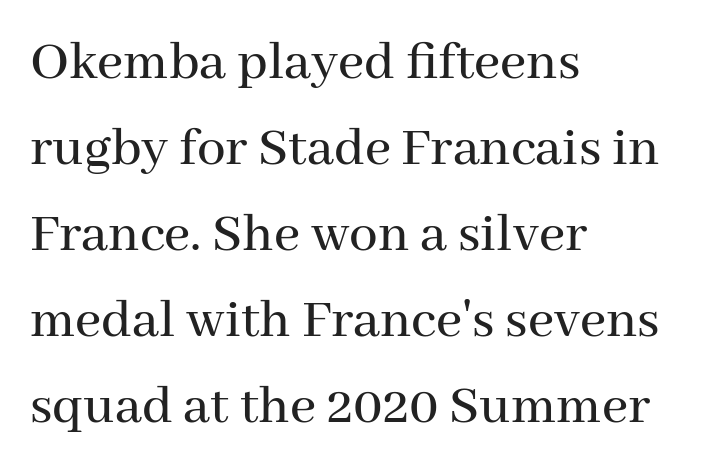
Q: Is the text italic (slanted)? A: No, it is upright.
Q: Is the typeface a serif or a sans-serif typeface? A: Serif.
Q: Is the text underlined? A: No.
Q: How is the paragraph aligned? A: Left-aligned.
Q: Is the spacing between letters normal or unusually wide? A: Normal.
Q: Is the spacing between lines tight, normal or loose? A: Normal.
Q: Width (condensed, normal, or wide)? A: Normal.
Q: Stroke contrast? A: Medium.
Q: x-height? A: Medium.
Q: Monospaced? A: No.
